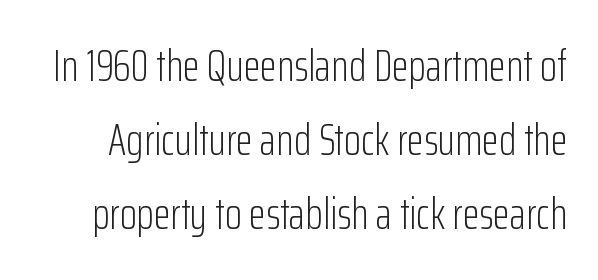
{"serif": "no", "italic": "no", "bold": "no", "weight": "light", "width": "condensed", "stroke_contrast": "low", "x_height": "medium", "monospaced": "no", "underline": "no", "line_spacing": "normal", "line_spacing_ratio": 1.68, "letter_spacing": "normal", "letter_spacing_em": 0.0, "glyph_px": 44}
